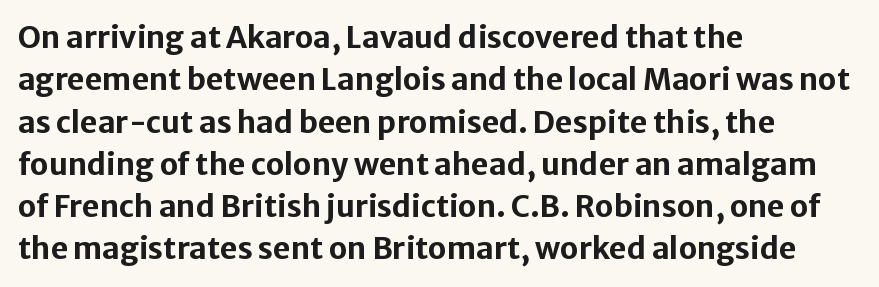
Q: Is the text bold? A: Yes.
Q: Is the text italic (slanted)? A: No, it is upright.
Q: Is the typeface a serif or a sans-serif typeface? A: Sans-serif.
Q: Is the text underlined? A: No.
Q: How is the paragraph aligned? A: Left-aligned.
Q: Is the spacing between letters normal or unusually wide? A: Normal.
Q: Is the spacing between lines tight, normal or loose? A: Normal.
Q: Width (condensed, normal, or wide)? A: Normal.
Q: Stroke contrast? A: Low.
Q: x-height? A: Medium.
Q: Monospaced? A: No.
